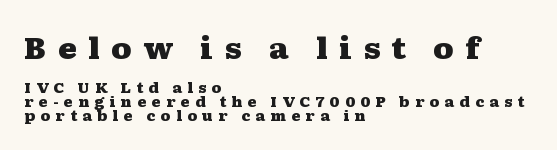
Q: Is the text bold? A: Yes.
Q: Is the text italic (slanted)? A: No, it is upright.
Q: Is the typeface a serif or a sans-serif typeface? A: Serif.
Q: Is the text underlined? A: No.
Q: How is the paragraph aligned? A: Left-aligned.
Q: Is the spacing between letters normal or unusually wide? A: Unusually wide.
Q: Is the spacing between lines tight, normal or loose? A: Tight.
Q: Which block of text is set in a larger size, the first (top) or the second (bottom)? A: The first (top) one.
Q: Width (condensed, normal, or wide)? A: Wide.
Q: Stroke contrast? A: Medium.
Q: x-height? A: Medium.
Q: Monospaced? A: No.
